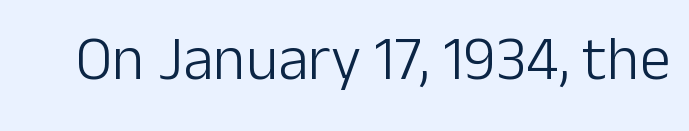
Look at the tracking — it's just the regular setting, nothing added. Proportional: the letters do not fall into vertical columns. Nothing heavy about these letters — not bold at all. The axis of the letterforms is exactly vertical.
